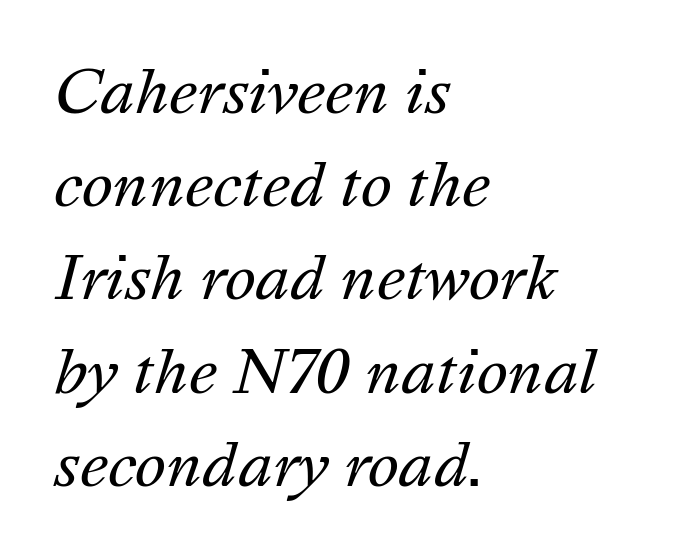
Q: Is the text bold? A: No.
Q: Is the text italic (slanted)? A: Yes, it leans right by about 16 degrees.
Q: Is the text underlined? A: No.
Q: How is the paragraph aligned? A: Left-aligned.
Q: Is the spacing between letters normal or unusually wide? A: Normal.
Q: Is the spacing between lines tight, normal or loose? A: Normal.
Q: Width (condensed, normal, or wide)? A: Normal.
Q: Stroke contrast? A: Medium.
Q: x-height? A: Medium.
Q: Monospaced? A: No.
